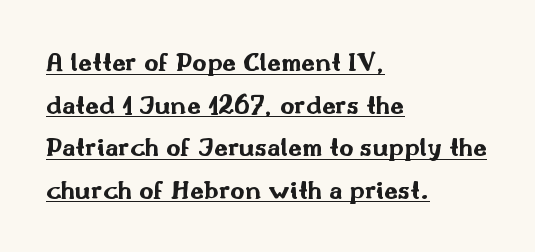
The image shows 28 px bold, wide sans-serif type, upright; set left-aligned, normal line spacing (1.52x), normal letter spacing, underlined; medium stroke contrast and a small x-height.
